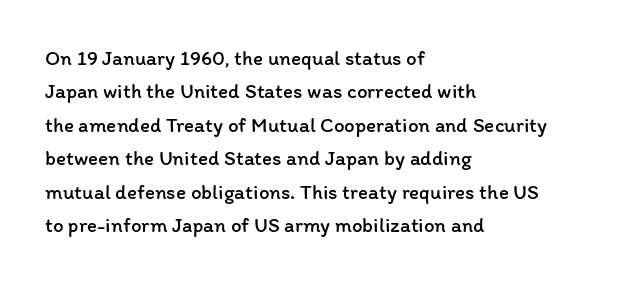
The image shows 21 px text type, upright; set left-aligned, normal line spacing (1.59x), normal letter spacing, not underlined.
